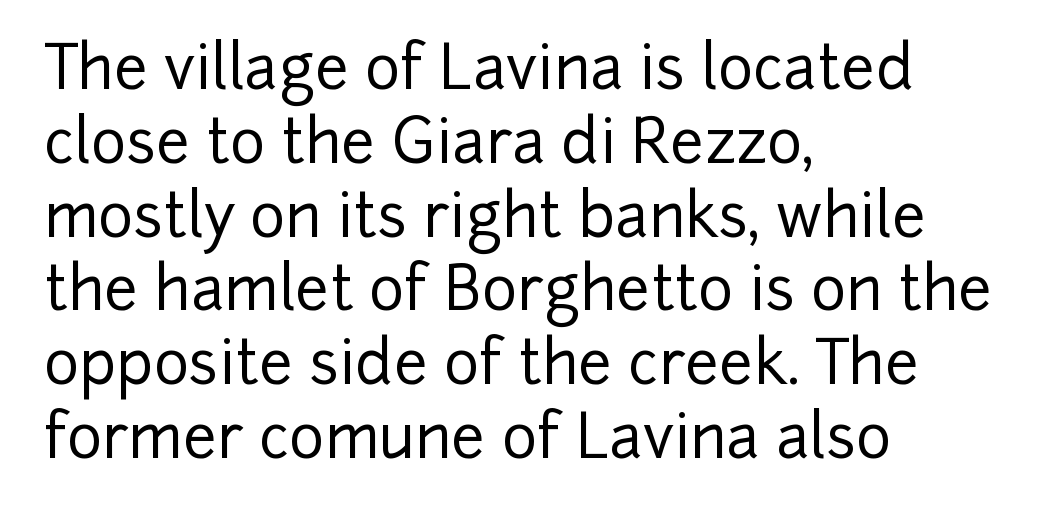
The image shows 60 px sans-serif type, upright; set left-aligned, line spacing 1.23x, normal letter spacing, not underlined; low stroke contrast and a medium x-height.
